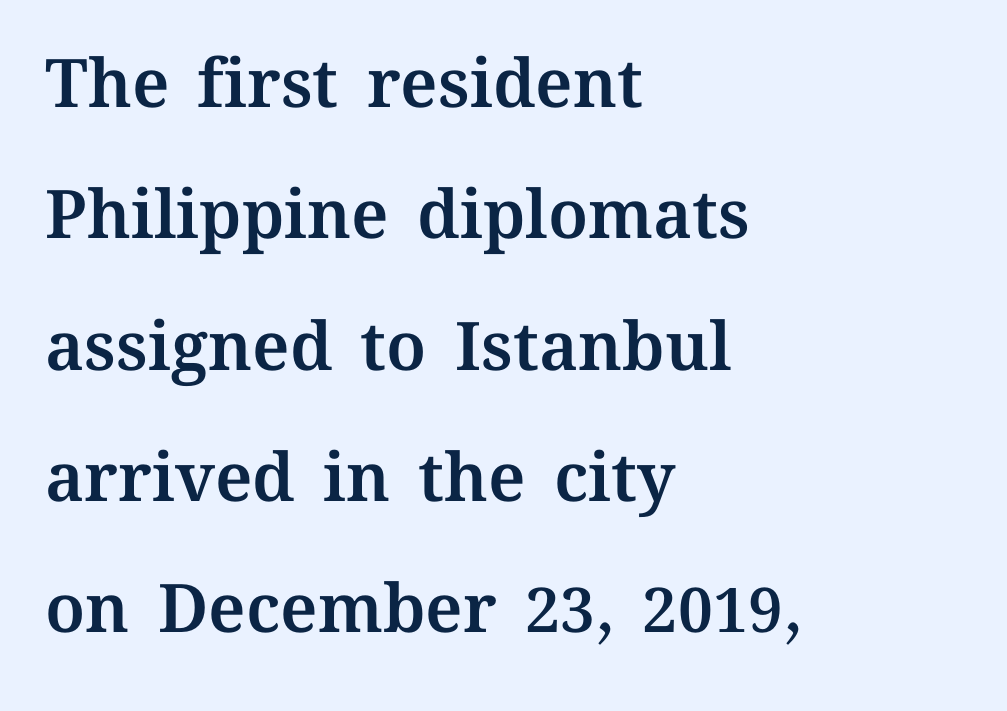
The image shows 67 px text type, upright; set left-aligned, loose line spacing (1.96x), normal letter spacing, not underlined; medium stroke contrast and a medium x-height.
